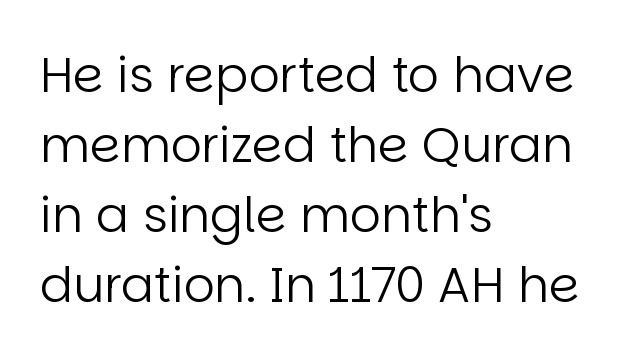
The image shows 49 px regular-weight sans-serif type, upright; set left-aligned, normal line spacing (1.43x), normal letter spacing, not underlined; low stroke contrast and a large x-height.
